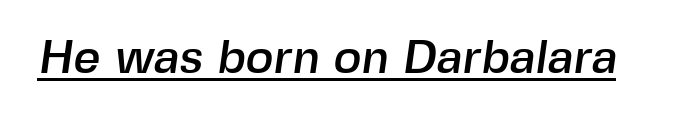
{"serif": "no", "width": "normal", "x_height": "medium", "monospaced": "no", "underline": "yes", "letter_spacing": "normal", "letter_spacing_em": 0.0, "glyph_px": 47}
